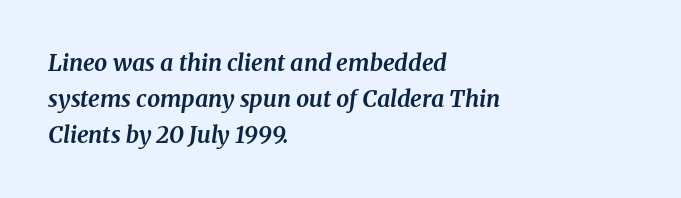
The image shows 23 px bold type, italic (leaning right); set left-aligned, normal line spacing (1.56x), normal letter spacing, not underlined.
